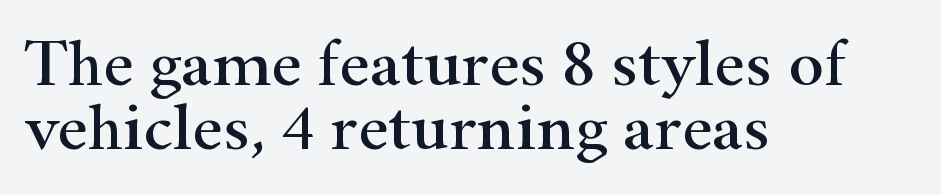
Q: Is the text italic (slanted)? A: No, it is upright.
Q: Is the typeface a serif or a sans-serif typeface? A: Serif.
Q: Is the text underlined? A: No.
Q: How is the paragraph aligned? A: Left-aligned.
Q: Is the spacing between letters normal or unusually wide? A: Normal.
Q: Is the spacing between lines tight, normal or loose? A: Tight.
Q: Width (condensed, normal, or wide)? A: Wide.
Q: Stroke contrast? A: High.
Q: x-height? A: Small.
Q: Monospaced? A: No.
